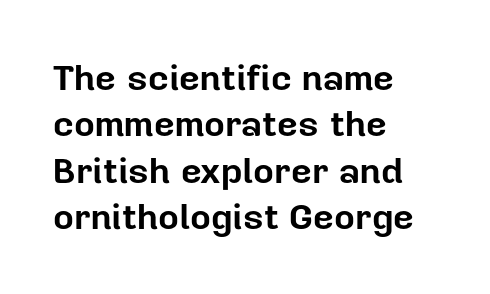
{"serif": "no", "italic": "no", "bold": "yes", "weight": "bold", "width": "normal", "stroke_contrast": "low", "x_height": "medium", "monospaced": "no", "underline": "no", "align": "left", "line_spacing": "normal", "line_spacing_ratio": 1.29, "letter_spacing": "normal", "letter_spacing_em": 0.0, "glyph_px": 36}
